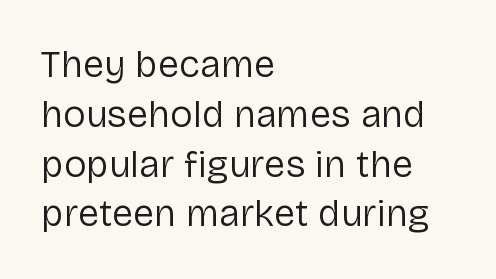
Q: Is the text bold? A: No.
Q: Is the text italic (slanted)? A: No, it is upright.
Q: Is the typeface a serif or a sans-serif typeface? A: Sans-serif.
Q: Is the text underlined? A: No.
Q: How is the paragraph aligned? A: Left-aligned.
Q: Is the spacing between letters normal or unusually wide? A: Normal.
Q: Is the spacing between lines tight, normal or loose? A: Normal.
Q: Width (condensed, normal, or wide)? A: Normal.
Q: Stroke contrast? A: Low.
Q: x-height? A: Medium.
Q: Monospaced? A: No.
